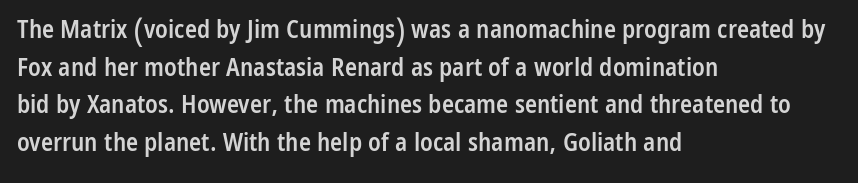
The foot of each line stays bare and open. Horizontal bands of white between lines are of average thickness. A fair bit of extra ink — the face is semibold, not bold. Where is the straight margin? On the left.
